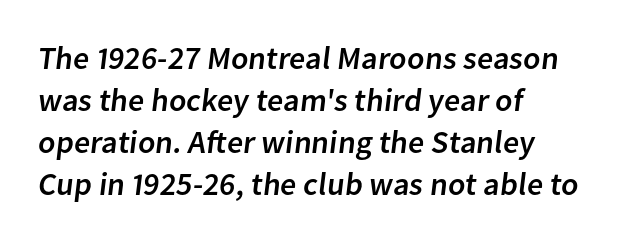
Q: Is the typeface a serif or a sans-serif typeface? A: Sans-serif.
Q: Is the text underlined? A: No.
Q: How is the paragraph aligned? A: Left-aligned.
Q: Is the spacing between letters normal or unusually wide? A: Normal.
Q: Is the spacing between lines tight, normal or loose? A: Normal.
Q: Width (condensed, normal, or wide)? A: Normal.
Q: Stroke contrast? A: Low.
Q: x-height? A: Medium.
Q: Monospaced? A: No.
